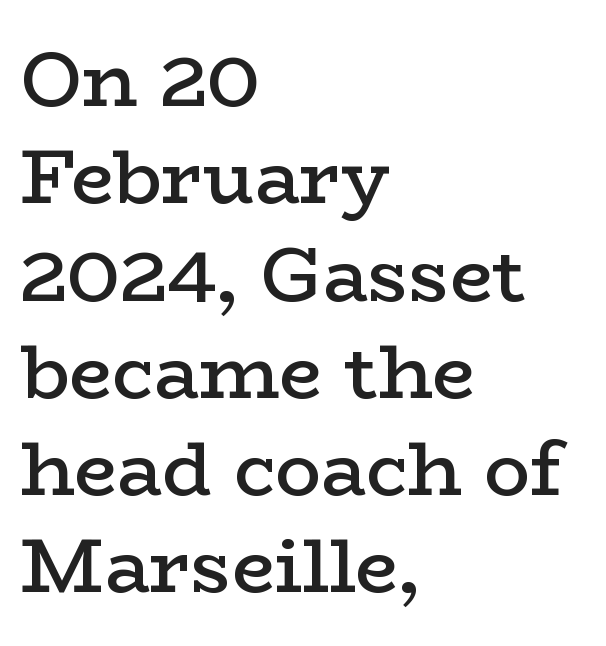
The image shows 76 px semibold, wide serif type, upright; set left-aligned, normal line spacing (1.28x), normal letter spacing, not underlined; low stroke contrast and a medium x-height.
